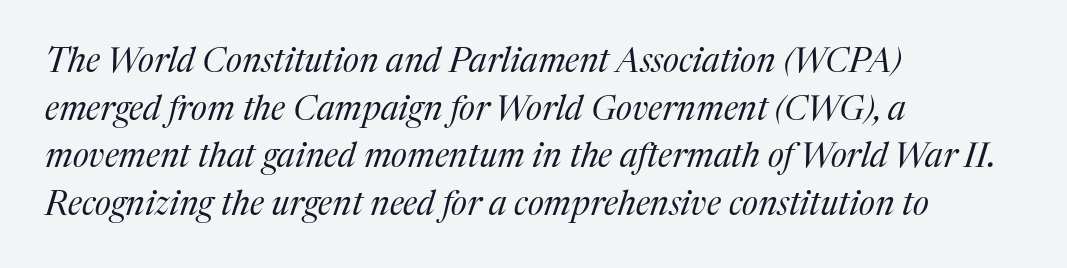
The image shows 34 px regular-weight serif type, italic (leaning right); set left-aligned, normal line spacing (1.4x), normal letter spacing, not underlined; medium stroke contrast and a medium x-height.
